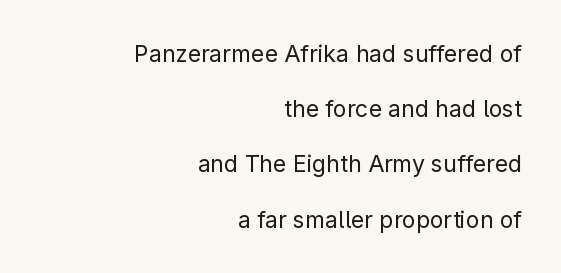
{"italic": "no", "bold": "no", "underline": "no", "align": "right", "line_spacing": "loose", "line_spacing_ratio": 2.4, "letter_spacing": "normal", "letter_spacing_em": 0.0, "glyph_px": 23}
